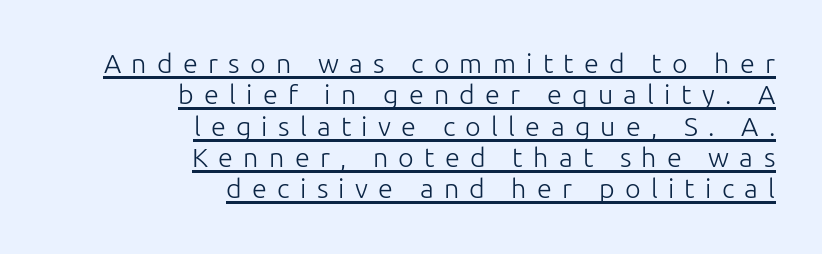
Q: Is the text bold? A: No.
Q: Is the text italic (slanted)? A: No, it is upright.
Q: Is the text underlined? A: Yes.
Q: How is the paragraph aligned? A: Right-aligned.
Q: Is the spacing between letters normal or unusually wide? A: Unusually wide.
